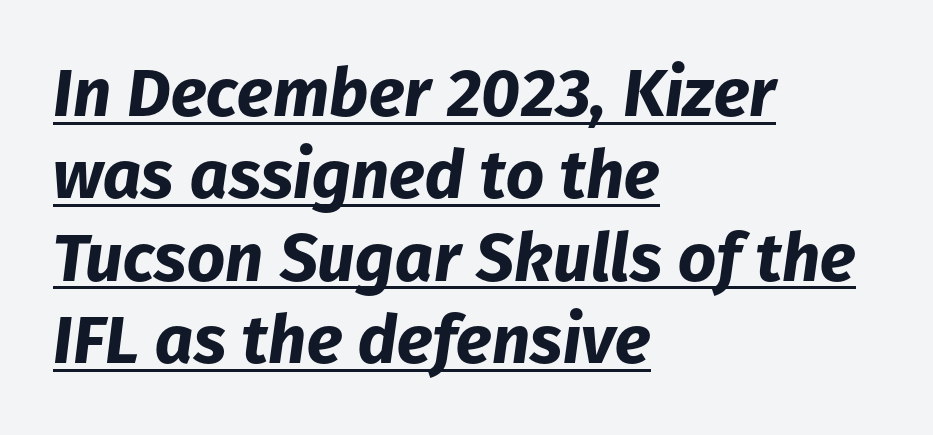
{"italic": "yes", "lean": "right", "slant_degrees": 8, "bold": "yes", "weight": "bold", "width": "normal", "stroke_contrast": "low", "x_height": "medium", "monospaced": "no", "underline": "yes", "align": "left", "line_spacing_ratio": 1.23, "letter_spacing": "normal", "letter_spacing_em": 0.0, "glyph_px": 67}
